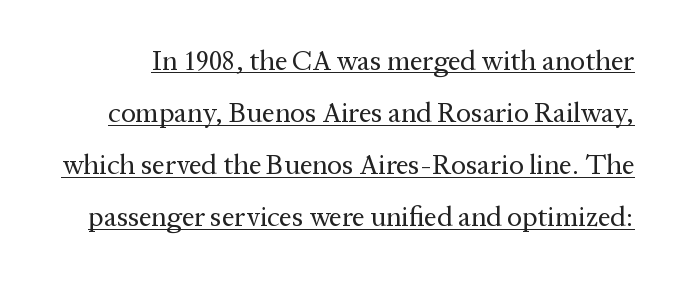
{"serif": "yes", "italic": "no", "bold": "no", "weight": "regular", "width": "normal", "stroke_contrast": "medium", "x_height": "medium", "monospaced": "no", "underline": "yes", "line_spacing_ratio": 1.86, "letter_spacing": "normal", "letter_spacing_em": 0.0, "glyph_px": 28}
